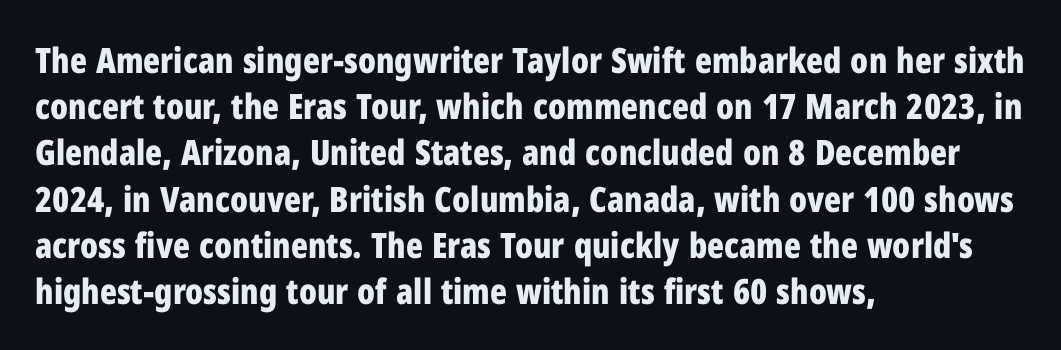
Lines of text with bare space underneath. The lines are quadded left. Leading matches the norm, producing a regular column. These lines were composed using upright roman letters. Look at the stroke-to-counter ratio: heavy, a bold.
